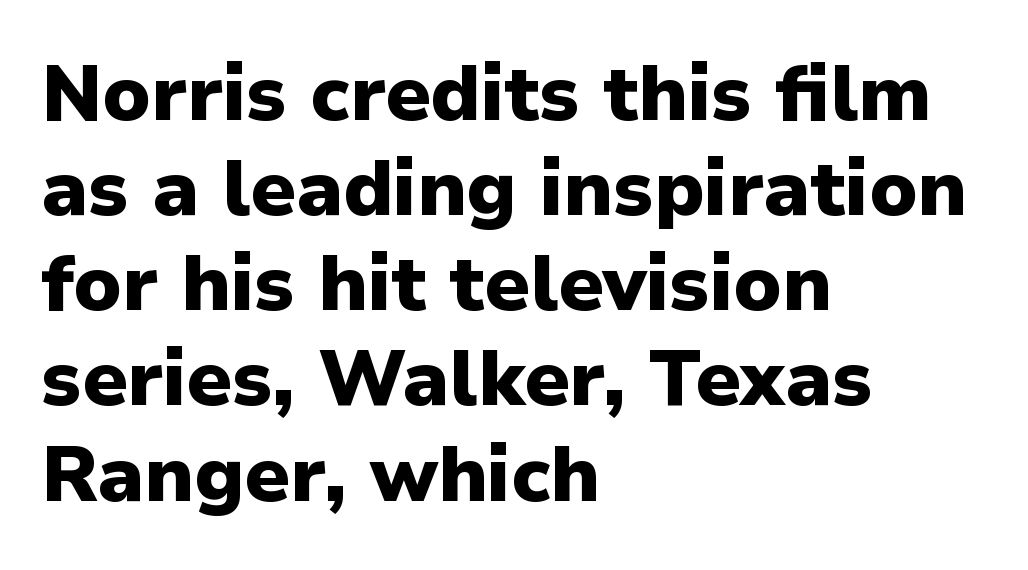
Caption: bold face, heavy strokes. These lines are rendered in a variable-pitch font. Nope, not italic — everything's standing straight. One-word summary of the alignment: left. Between one letter and the next there's only the usual sliver of space. Type style note: lacks serifs.
